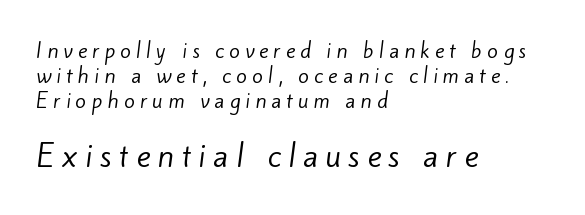
{"serif": "no", "bold": "no", "weight": "regular", "width": "normal", "stroke_contrast": "low", "x_height": "small", "monospaced": "no", "underline": "no", "align": "left", "line_spacing_ratio": 1.24, "letter_spacing": "wide", "letter_spacing_em": 0.25, "larger_block": "second", "size_ratio": 1.5, "glyph_px": 30}
